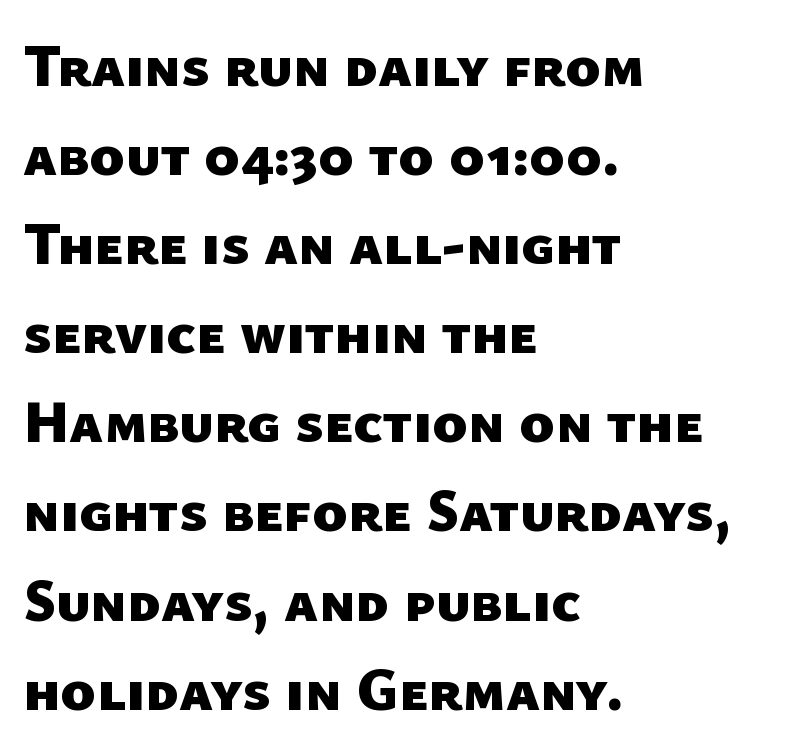
This sample keeps an unexceptional amount of space between lines. The passage shown is typed in a proportional face where columns would drift. I'd describe the lettering as bold — thick and assertive. Does extra space separate the letters? No, they use regular spacing. Has an underline been added? It has not. The paragraph has a hard left edge and a soft right edge.
